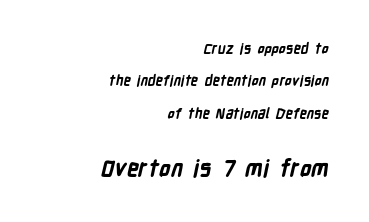
{"bold": "yes", "underline": "no", "align": "right", "line_spacing": "loose", "line_spacing_ratio": 2.31, "letter_spacing": "normal", "letter_spacing_em": 0.0, "larger_block": "second", "size_ratio": 1.64, "glyph_px": 23}
